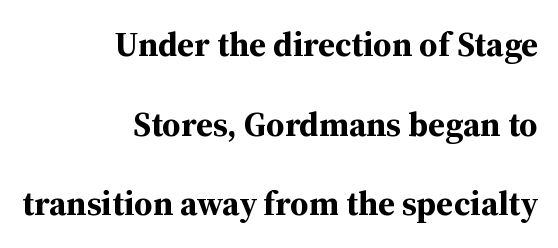
Q: Is the text bold? A: Yes.
Q: Is the text italic (slanted)? A: No, it is upright.
Q: Is the typeface a serif or a sans-serif typeface? A: Serif.
Q: Is the text underlined? A: No.
Q: How is the paragraph aligned? A: Right-aligned.
Q: Is the spacing between letters normal or unusually wide? A: Normal.
Q: Is the spacing between lines tight, normal or loose? A: Loose.
Q: Width (condensed, normal, or wide)? A: Normal.
Q: Stroke contrast? A: Medium.
Q: x-height? A: Medium.
Q: Monospaced? A: No.
